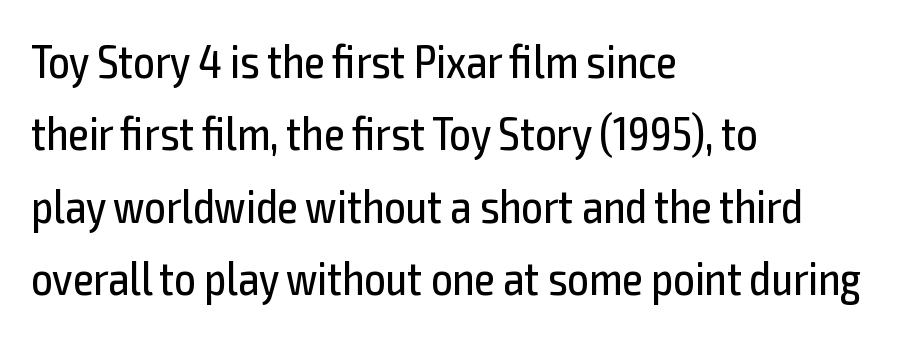
{"serif": "no", "italic": "no", "bold": "no", "weight": "regular", "width": "condensed", "x_height": "medium", "monospaced": "no", "underline": "no", "align": "left", "line_spacing": "normal", "line_spacing_ratio": 1.54, "letter_spacing": "normal", "letter_spacing_em": 0.0, "glyph_px": 47}
